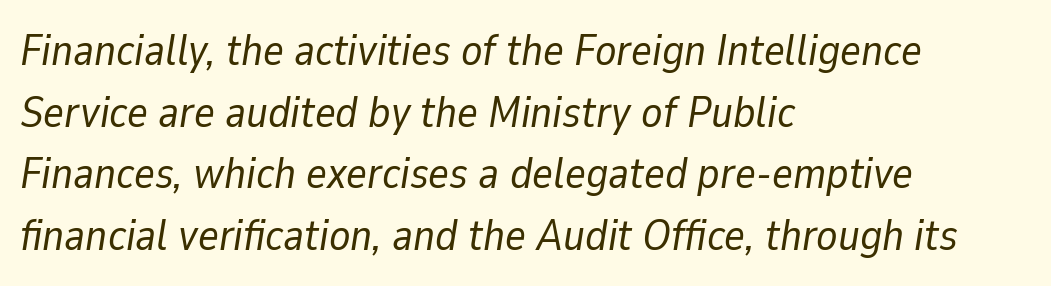
Stem width sits at or under what a default text font uses. Here the designer chose a conventional face with non-uniform glyph widths. Honestly, the letter spacing is just normal — you wouldn't notice it. The axis of the letterforms is tilted away from vertical. The designer left line spacing at the default.
